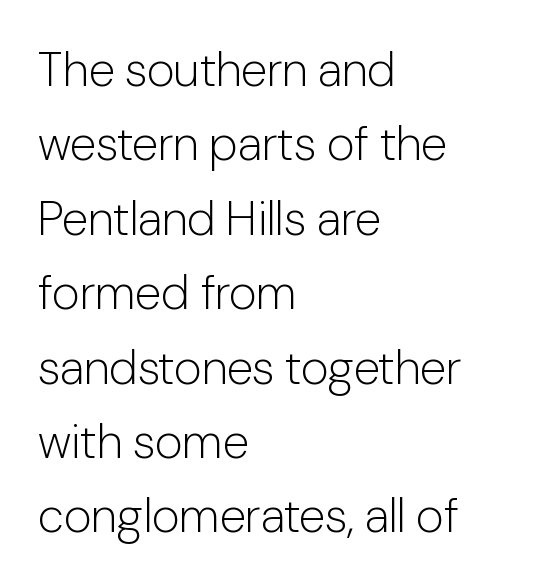
One glance says typical: line gaps are just what's usual. Character widths vary here, with narrow letters taking less room than wide ones. The text was rendered using a sans face with plain stroke endings. The words here are not underlined.
